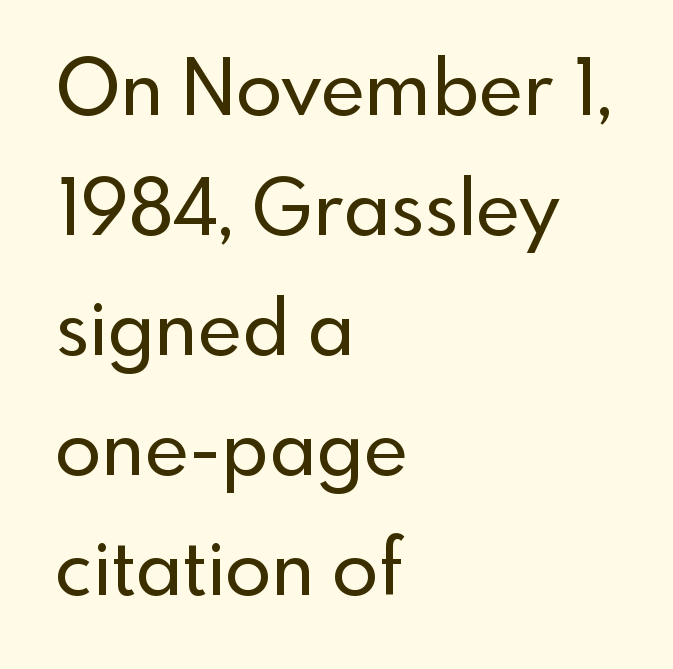
Q: Is the text italic (slanted)? A: No, it is upright.
Q: Is the typeface a serif or a sans-serif typeface? A: Sans-serif.
Q: Is the text underlined? A: No.
Q: How is the paragraph aligned? A: Left-aligned.
Q: Is the spacing between letters normal or unusually wide? A: Normal.
Q: Is the spacing between lines tight, normal or loose? A: Normal.
Q: Width (condensed, normal, or wide)? A: Normal.
Q: x-height? A: Small.
Q: Monospaced? A: No.
